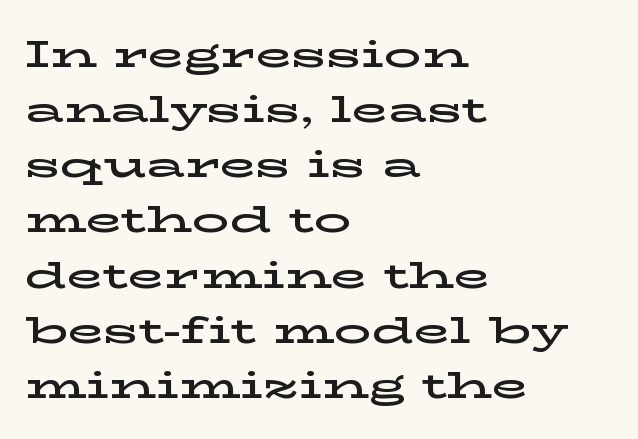
Q: Is the text italic (slanted)? A: No, it is upright.
Q: Is the typeface a serif or a sans-serif typeface? A: Serif.
Q: Is the text underlined? A: No.
Q: How is the paragraph aligned? A: Left-aligned.
Q: Is the spacing between letters normal or unusually wide? A: Normal.
Q: Is the spacing between lines tight, normal or loose? A: Normal.
Q: Width (condensed, normal, or wide)? A: Wide.
Q: Stroke contrast? A: Low.
Q: x-height? A: Medium.
Q: Monospaced? A: No.
